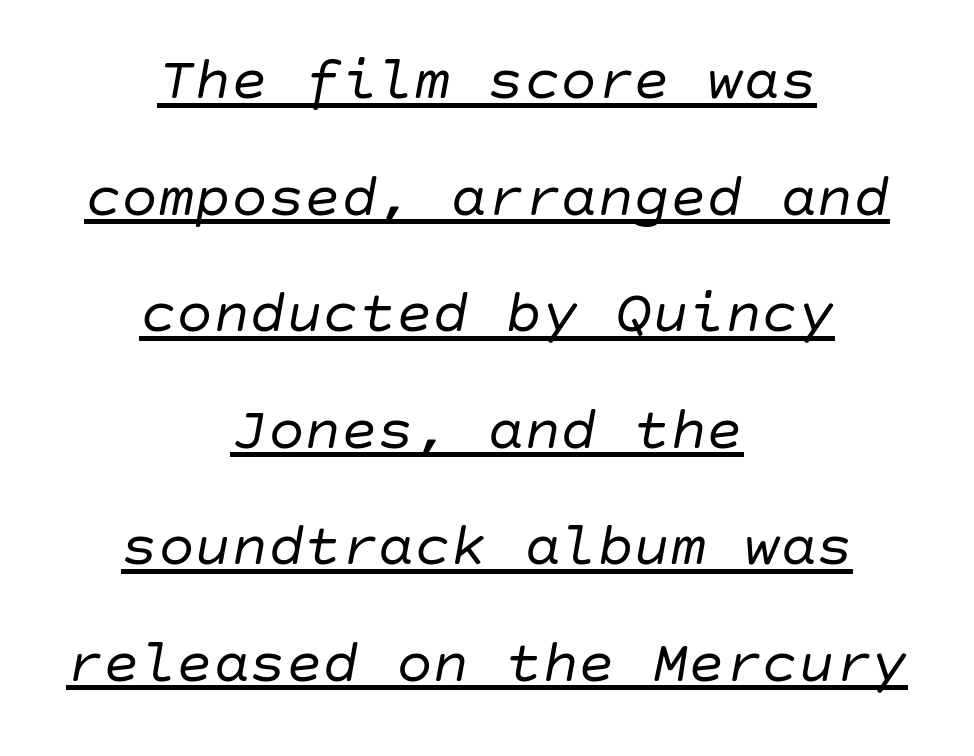
Q: Is the text bold? A: No.
Q: Is the text italic (slanted)? A: Yes, it leans right by about 10 degrees.
Q: Is the text underlined? A: Yes.
Q: How is the paragraph aligned? A: Centered.
Q: Is the spacing between letters normal or unusually wide? A: Normal.
Q: Is the spacing between lines tight, normal or loose? A: Loose.
Q: Width (condensed, normal, or wide)? A: Normal.
Q: Stroke contrast? A: Low.
Q: x-height? A: Large.
